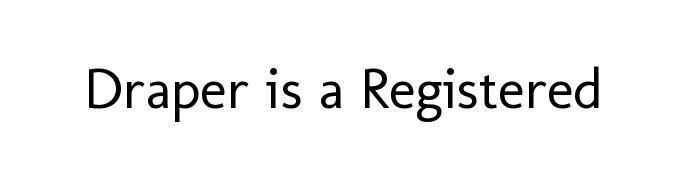
The words here are not underlined. Observe the ordinary spacing: letters are neighbours, not strangers. To sum up the face: it is a sans, with no serifs. This is the regular roman posture of the typeface. Think of a printed novel: that variable character pitch is what you see here.
